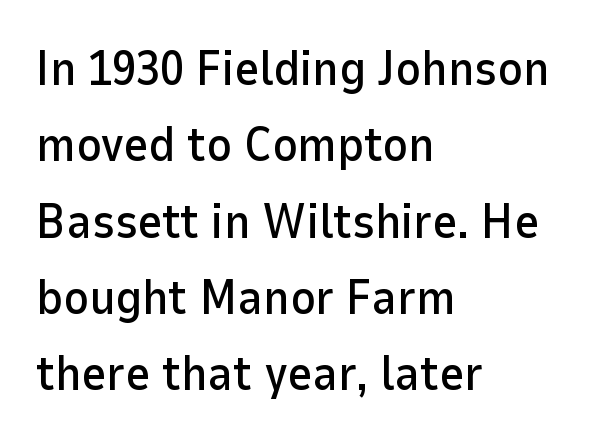
Q: Is the text italic (slanted)? A: No, it is upright.
Q: Is the typeface a serif or a sans-serif typeface? A: Sans-serif.
Q: Is the text underlined? A: No.
Q: How is the paragraph aligned? A: Left-aligned.
Q: Is the spacing between letters normal or unusually wide? A: Normal.
Q: Is the spacing between lines tight, normal or loose? A: Normal.
Q: Width (condensed, normal, or wide)? A: Normal.
Q: Stroke contrast? A: Low.
Q: x-height? A: Medium.
Q: Monospaced? A: No.
